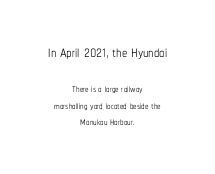
Q: Is the text bold? A: No.
Q: Is the text italic (slanted)? A: No, it is upright.
Q: Is the text underlined? A: No.
Q: How is the paragraph aligned? A: Centered.
Q: Is the spacing between letters normal or unusually wide? A: Normal.
Q: Which block of text is set in a larger size, the first (top) or the second (bottom)? A: The first (top) one.
